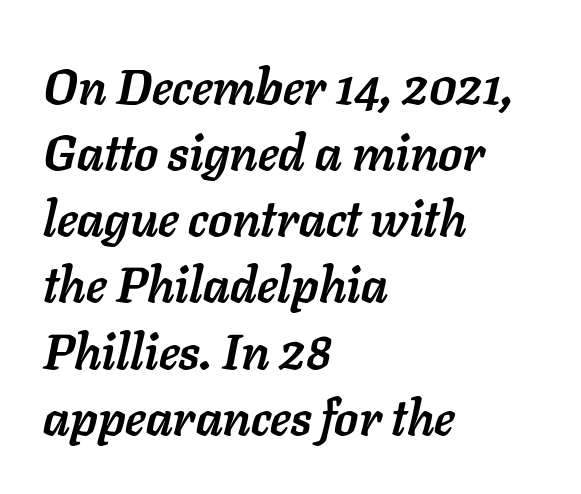
{"italic": "yes", "lean": "right", "slant_degrees": 11, "bold": "yes", "weight": "semibold", "width": "normal", "stroke_contrast": "low", "x_height": "medium", "monospaced": "no", "underline": "no", "align": "left", "line_spacing": "normal", "line_spacing_ratio": 1.35, "letter_spacing": "normal", "letter_spacing_em": 0.0, "glyph_px": 49}
